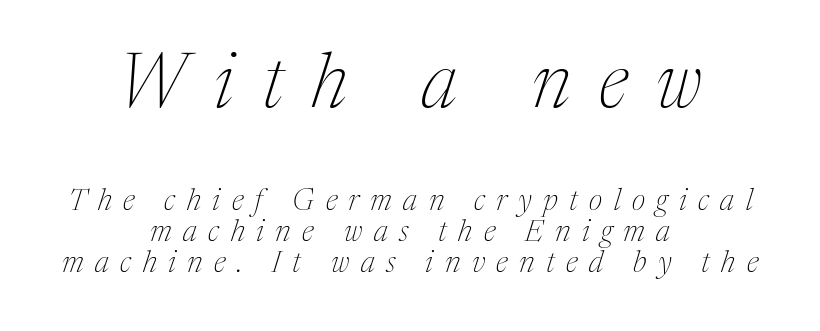
Q: Is the text bold? A: No.
Q: Is the text italic (slanted)? A: Yes, it leans right by about 17 degrees.
Q: Is the typeface a serif or a sans-serif typeface? A: Serif.
Q: Is the text underlined? A: No.
Q: How is the paragraph aligned? A: Centered.
Q: Is the spacing between letters normal or unusually wide? A: Unusually wide.
Q: Is the spacing between lines tight, normal or loose? A: Tight.
Q: Which block of text is set in a larger size, the first (top) or the second (bottom)? A: The first (top) one.
Q: Width (condensed, normal, or wide)? A: Normal.
Q: Stroke contrast? A: Medium.
Q: x-height? A: Medium.
Q: Monospaced? A: No.
